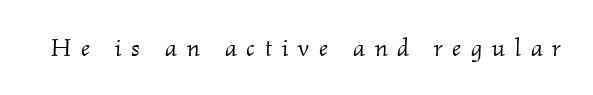
Q: Is the text bold? A: No.
Q: Is the text italic (slanted)? A: Yes, it leans right by about 2 degrees.
Q: Is the text underlined? A: No.
Q: Is the spacing between letters normal or unusually wide? A: Unusually wide.
